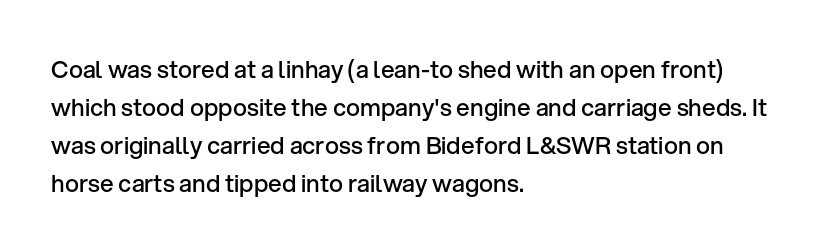
When letters stand straight like this, we call the style roman or upright. Look at the stroke-to-counter ratio: somewhat heavy, a semibold. Any mark beneath the type? The region is blank. The passage shown stacks its lines at a standard gap. No extra tracking has been applied to these lines.
